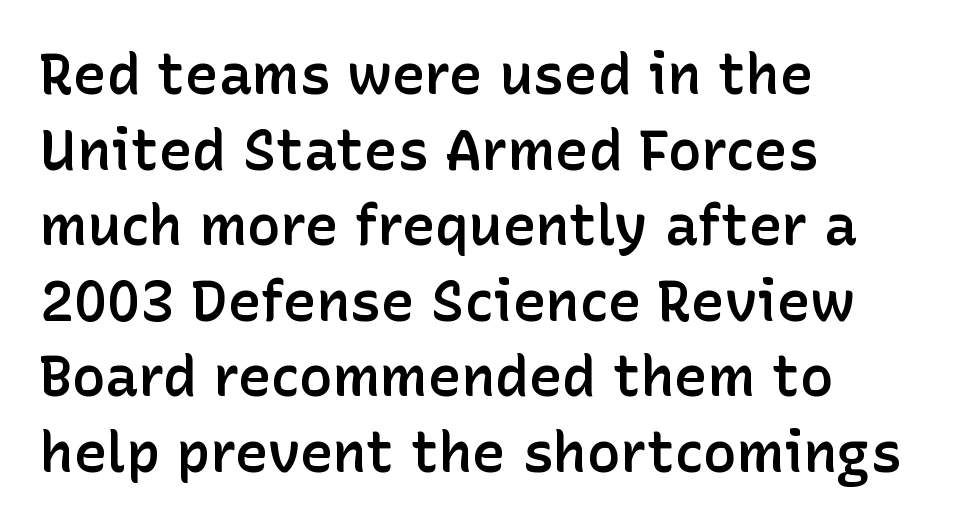
{"serif": "no", "italic": "no", "bold": "semi", "weight": "semibold", "width": "normal", "stroke_contrast": "low", "x_height": "medium", "monospaced": "no", "underline": "no", "align": "left", "line_spacing": "normal", "line_spacing_ratio": 1.35, "letter_spacing": "normal", "letter_spacing_em": 0.0, "glyph_px": 56}
